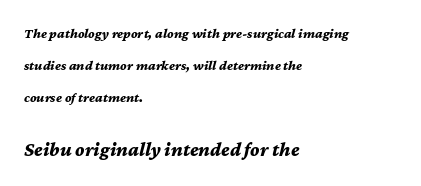
Q: Is the text bold? A: Yes.
Q: Is the text italic (slanted)? A: Yes, it leans right by about 12 degrees.
Q: Is the text underlined? A: No.
Q: How is the paragraph aligned? A: Left-aligned.
Q: Is the spacing between letters normal or unusually wide? A: Normal.
Q: Is the spacing between lines tight, normal or loose? A: Loose.
Q: Which block of text is set in a larger size, the first (top) or the second (bottom)? A: The second (bottom) one.
